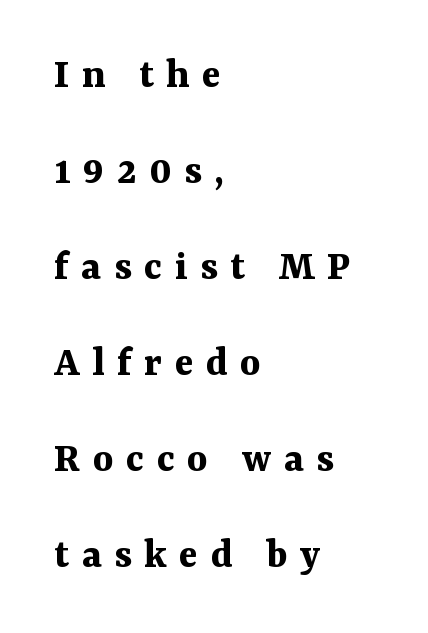
{"serif": "yes", "italic": "no", "bold": "yes", "weight": "bold", "width": "normal", "stroke_contrast": "medium", "x_height": "medium", "monospaced": "no", "underline": "no", "align": "left", "line_spacing": "loose", "line_spacing_ratio": 2.18, "letter_spacing": "wide", "letter_spacing_em": 0.28, "glyph_px": 44}
